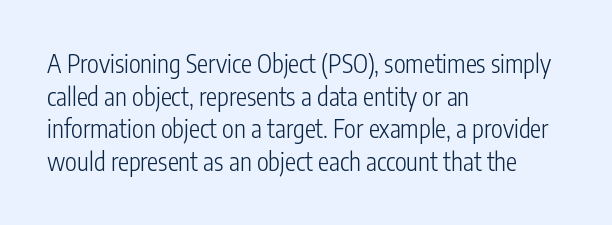
{"italic": "no", "bold": "no", "underline": "no", "align": "left", "line_spacing": "normal", "line_spacing_ratio": 1.31, "letter_spacing": "normal", "letter_spacing_em": 0.0, "glyph_px": 25}
